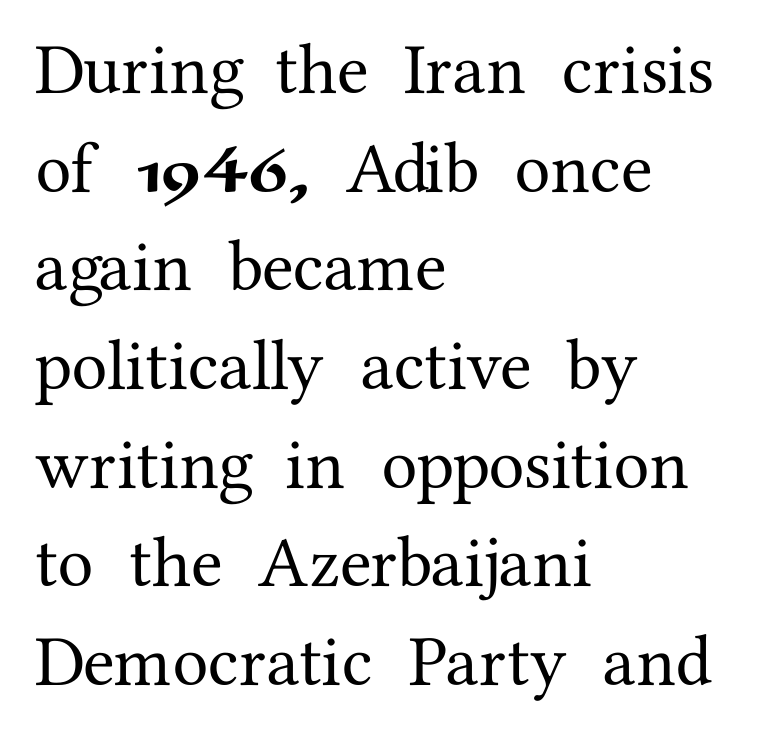
The image shows 72 px serif type, upright; set left-aligned, normal line spacing (1.37x), normal letter spacing, not underlined; medium stroke contrast and a medium x-height.
